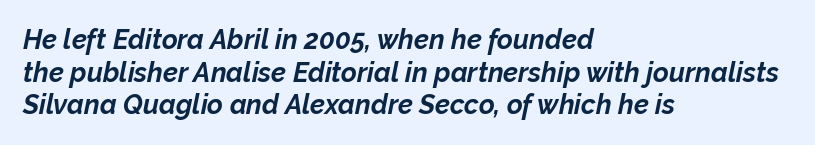
Q: Is the text bold? A: Yes.
Q: Is the text italic (slanted)? A: Yes, it leans right by about 12 degrees.
Q: Is the text underlined? A: No.
Q: How is the paragraph aligned? A: Left-aligned.
Q: Is the spacing between letters normal or unusually wide? A: Normal.
